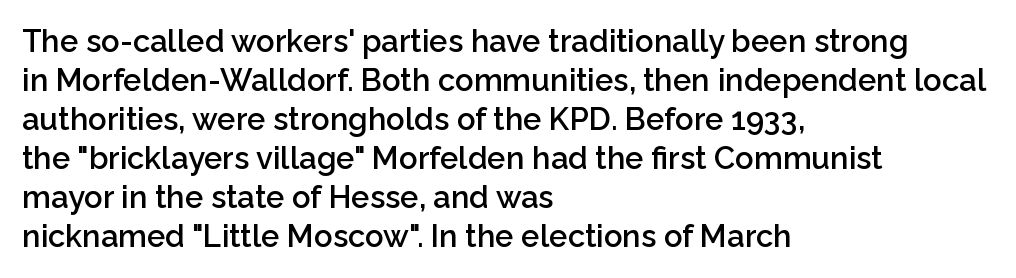
The image shows 31 px semibold sans-serif type, upright; set left-aligned, normal line spacing (1.26x), normal letter spacing, not underlined; low stroke contrast and a medium x-height.
